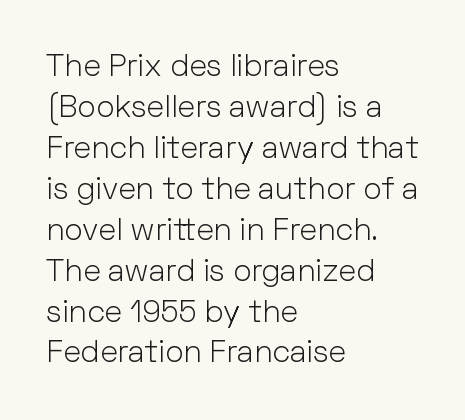
Q: Is the text bold? A: No.
Q: Is the text italic (slanted)? A: No, it is upright.
Q: Is the typeface a serif or a sans-serif typeface? A: Sans-serif.
Q: Is the text underlined? A: No.
Q: How is the paragraph aligned? A: Left-aligned.
Q: Is the spacing between letters normal or unusually wide? A: Normal.
Q: Is the spacing between lines tight, normal or loose? A: Normal.
Q: Width (condensed, normal, or wide)? A: Normal.
Q: Stroke contrast? A: Low.
Q: x-height? A: Medium.
Q: Monospaced? A: No.
